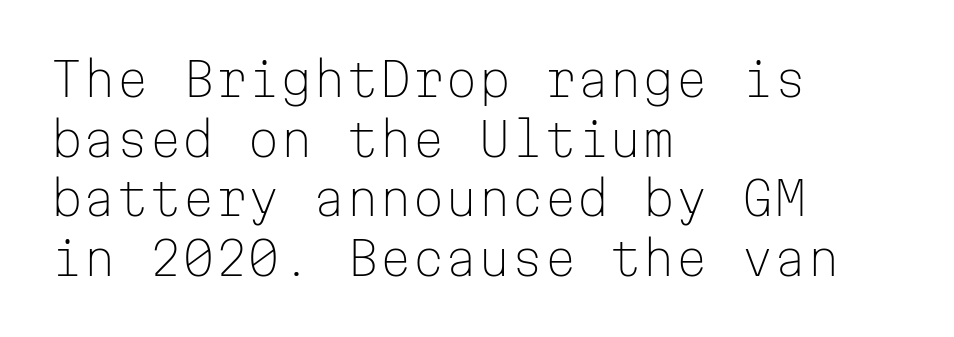
{"serif": "no", "italic": "no", "bold": "no", "weight": "light", "width": "normal", "stroke_contrast": "low", "x_height": "medium", "monospaced": "yes", "underline": "no", "align": "left", "line_spacing": "normal", "line_spacing_ratio": 1.27, "letter_spacing": "normal", "letter_spacing_em": 0.0, "glyph_px": 47}
